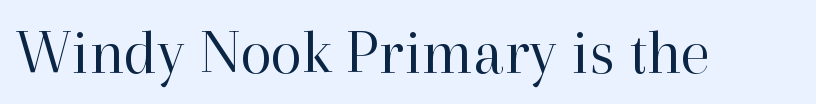
Q: Is the text bold? A: No.
Q: Is the text italic (slanted)? A: No, it is upright.
Q: Is the typeface a serif or a sans-serif typeface? A: Serif.
Q: Is the text underlined? A: No.
Q: Is the spacing between letters normal or unusually wide? A: Normal.
Q: Width (condensed, normal, or wide)? A: Normal.
Q: Stroke contrast? A: High.
Q: x-height? A: Medium.
Q: Monospaced? A: No.
